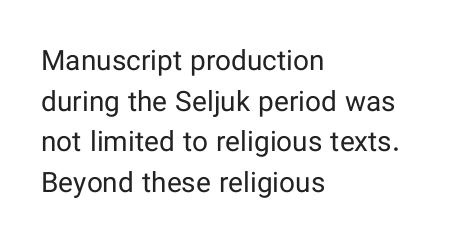
The image shows 28 px regular-weight sans-serif type, upright; set left-aligned, normal line spacing (1.45x), normal letter spacing, not underlined; low stroke contrast and a medium x-height.
